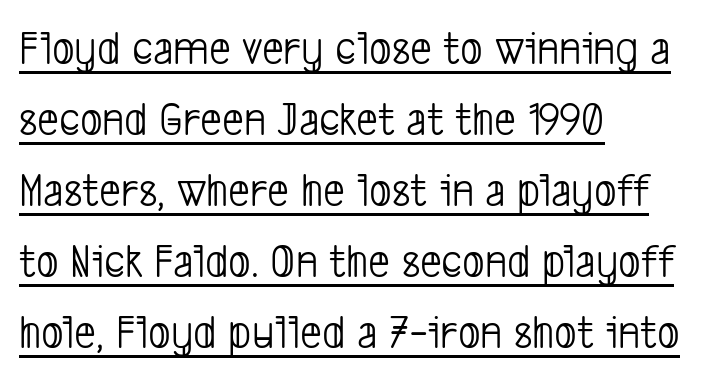
The text was rendered using a sans face with plain stroke endings. Weight: not bold — regular or lighter. A rule runs beneath these lines of type. Line spacing here is normal. Here the designer chose a conventional face with non-uniform glyph widths. If you drew a ruler down the left edge, every line would touch it.
